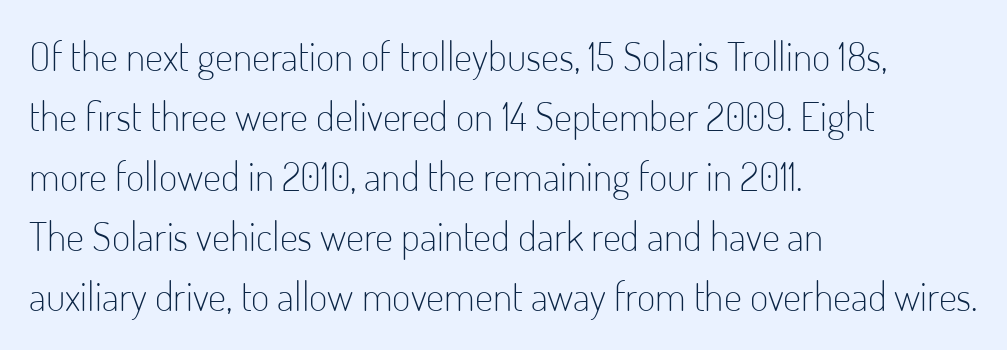
The image shows 40 px light, condensed sans-serif type, upright; set left-aligned, normal line spacing (1.5x), normal letter spacing, not underlined; low stroke contrast and a small x-height.
